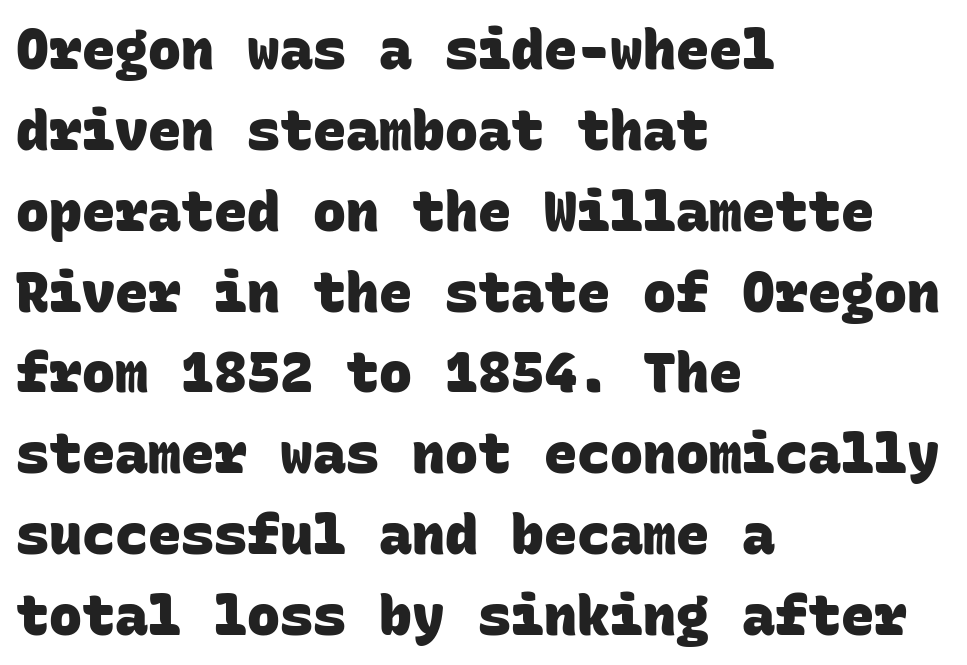
{"serif": "no", "bold": "yes", "weight": "heavy", "width": "normal", "stroke_contrast": "low", "x_height": "large", "monospaced": "yes", "underline": "no", "align": "left", "line_spacing": "normal", "line_spacing_ratio": 1.47, "letter_spacing": "normal", "letter_spacing_em": 0.0, "glyph_px": 55}
